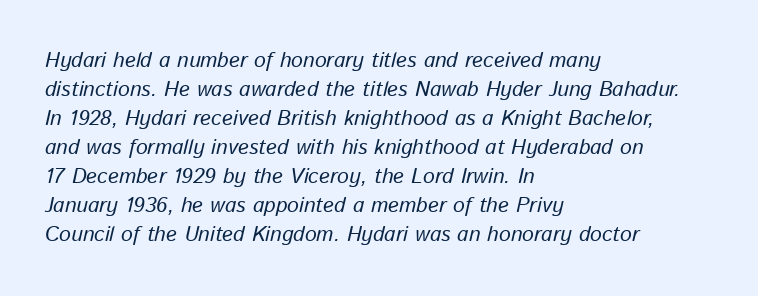
Q: Is the text bold? A: No.
Q: Is the text italic (slanted)? A: Yes, it leans right by about 13 degrees.
Q: Is the text underlined? A: No.
Q: How is the paragraph aligned? A: Left-aligned.
Q: Is the spacing between letters normal or unusually wide? A: Normal.
Q: Is the spacing between lines tight, normal or loose? A: Normal.
